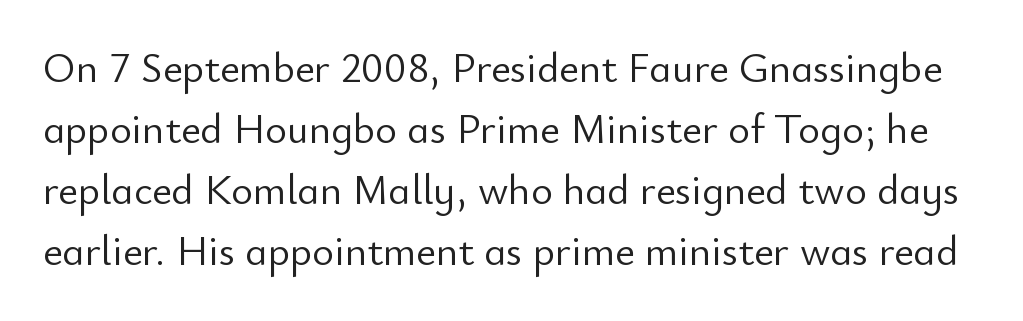
The image shows 42 px light sans-serif type, upright; set normal line spacing (1.45x), normal letter spacing, not underlined; low stroke contrast and a small x-height.
